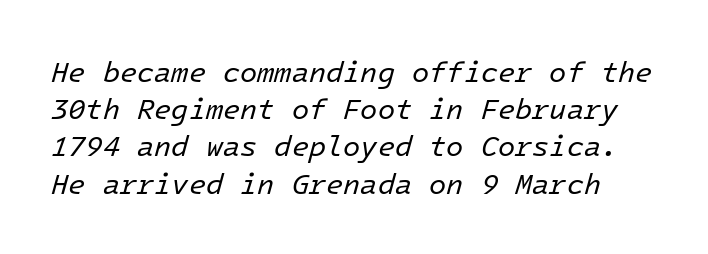
{"italic": "yes", "lean": "right", "slant_degrees": 16, "bold": "no", "weight": "regular", "width": "normal", "stroke_contrast": "low", "x_height": "medium", "underline": "no", "line_spacing": "normal", "line_spacing_ratio": 1.33, "letter_spacing": "normal", "letter_spacing_em": 0.0, "glyph_px": 28}
